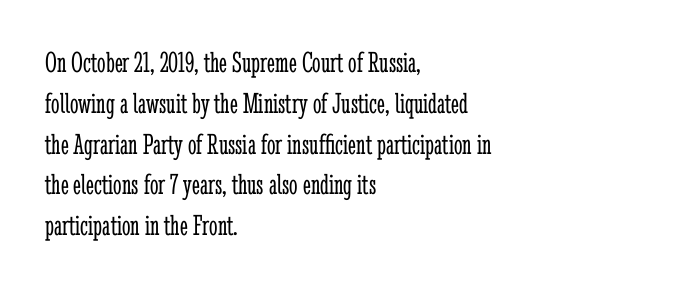
Q: Is the text bold? A: No.
Q: Is the text italic (slanted)? A: No, it is upright.
Q: Is the typeface a serif or a sans-serif typeface? A: Serif.
Q: Is the text underlined? A: No.
Q: How is the paragraph aligned? A: Left-aligned.
Q: Is the spacing between letters normal or unusually wide? A: Normal.
Q: Is the spacing between lines tight, normal or loose? A: Normal.
Q: Width (condensed, normal, or wide)? A: Condensed.
Q: Stroke contrast? A: Low.
Q: x-height? A: Medium.
Q: Monospaced? A: No.
